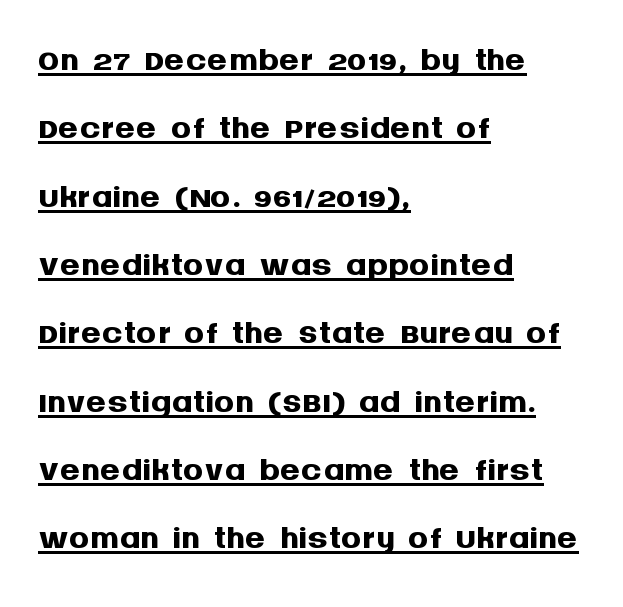
If you measured baseline to baseline, you'd find a middling distance. The rendering uses natural spacing where letterforms have individual widths. In terms of letterform style, serifs are entirely absent. A dark, heavy texture on the line: the type is bold. The lettering is marked with a stroke running underneath it.
